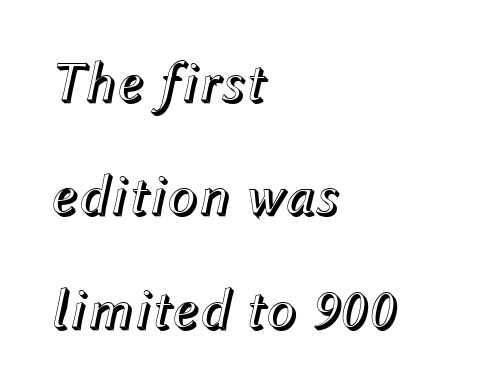
Q: Is the text italic (slanted)? A: Yes, it leans right by about 12 degrees.
Q: Is the text underlined? A: No.
Q: How is the paragraph aligned? A: Left-aligned.
Q: Is the spacing between letters normal or unusually wide? A: Normal.
Q: Is the spacing between lines tight, normal or loose? A: Loose.
Q: Width (condensed, normal, or wide)? A: Normal.
Q: x-height? A: Medium.
Q: Monospaced? A: No.
